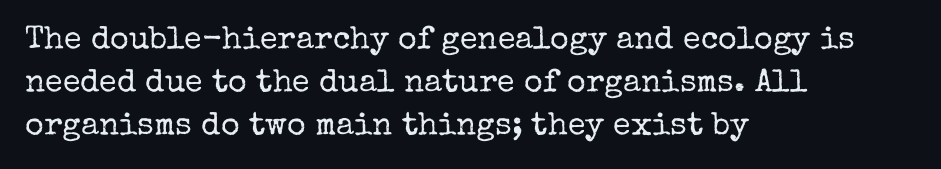
The image shows 32 px regular-weight serif type, upright; set left-aligned, normal line spacing (1.34x), normal letter spacing, not underlined; low stroke contrast and a medium x-height.
